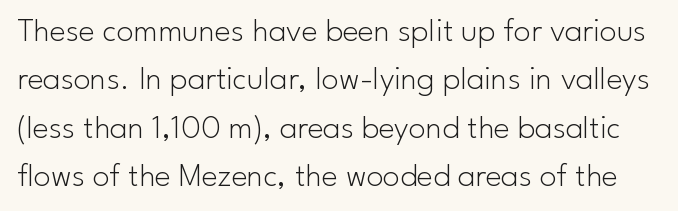
{"serif": "no", "italic": "no", "bold": "no", "weight": "light", "width": "normal", "stroke_contrast": "low", "x_height": "small", "monospaced": "no", "underline": "no", "line_spacing": "normal", "line_spacing_ratio": 1.42, "letter_spacing": "normal", "letter_spacing_em": 0.0, "glyph_px": 34}
